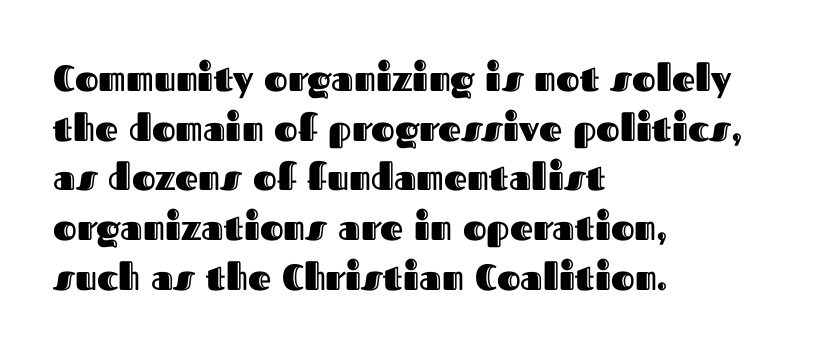
Q: Is the text italic (slanted)? A: No, it is upright.
Q: Is the text underlined? A: No.
Q: How is the paragraph aligned? A: Left-aligned.
Q: Is the spacing between letters normal or unusually wide? A: Normal.
Q: Is the spacing between lines tight, normal or loose? A: Normal.
Q: Width (condensed, normal, or wide)? A: Normal.
Q: x-height? A: Medium.
Q: Monospaced? A: No.
